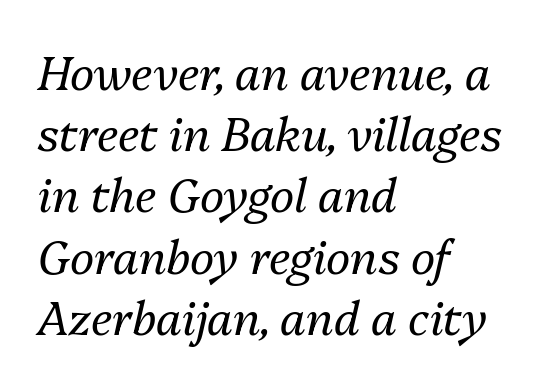
{"italic": "yes", "lean": "right", "slant_degrees": 13, "bold": "no", "weight": "regular", "width": "normal", "stroke_contrast": "medium", "x_height": "medium", "monospaced": "no", "underline": "no", "align": "left", "line_spacing": "normal", "line_spacing_ratio": 1.33, "letter_spacing": "normal", "letter_spacing_em": 0.0, "glyph_px": 46}
